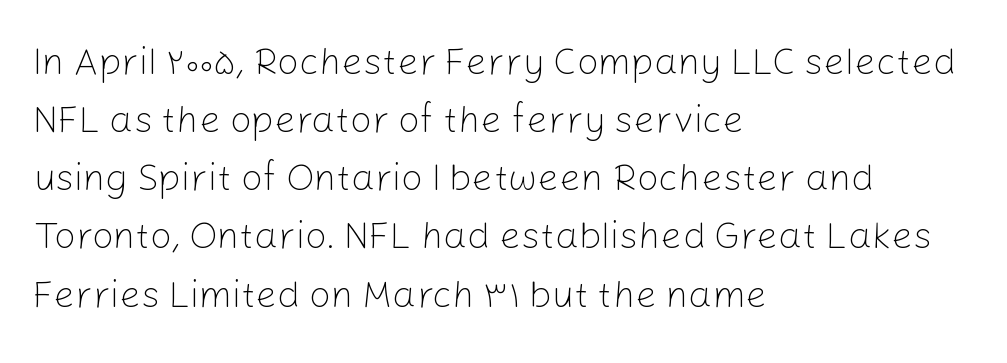
Q: Is the text bold? A: No.
Q: Is the text italic (slanted)? A: No, it is upright.
Q: Is the typeface a serif or a sans-serif typeface? A: Sans-serif.
Q: Is the text underlined? A: No.
Q: How is the paragraph aligned? A: Left-aligned.
Q: Is the spacing between letters normal or unusually wide? A: Normal.
Q: Is the spacing between lines tight, normal or loose? A: Normal.
Q: Width (condensed, normal, or wide)? A: Normal.
Q: Stroke contrast? A: Low.
Q: x-height? A: Medium.
Q: Monospaced? A: No.
